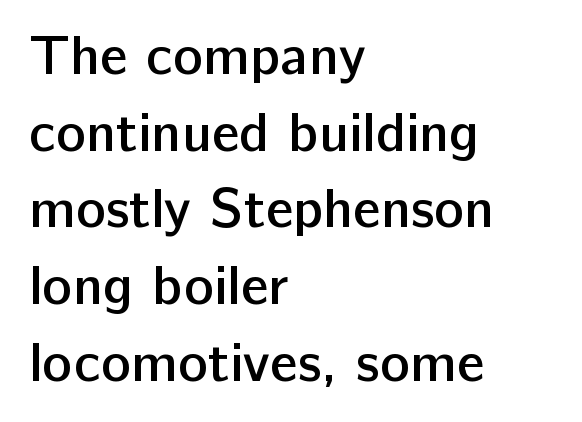
Classification — sans serif. The rendering uses a moderate line-height, typical for paragraphs. The characters look somewhat weighty, a semibold short of true bold. Compared with a centered layout, this one pins lines to the left instead. Rendered with straight, roman letterforms.
